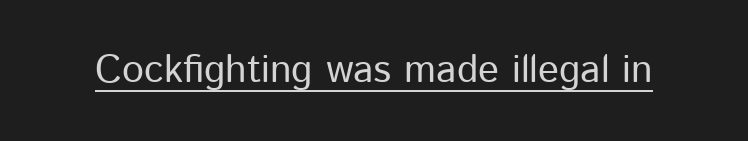
What kind of face is this? One without serifs — a sans. You can see a thin bar hugging the bottom of the glyphs. Ascenders rise straight up at ninety degrees. The weight tops out at a normal text grade. Varying glyph widths throughout — classic text-font behaviour. Look at the tracking — it's just the regular setting, nothing added.
